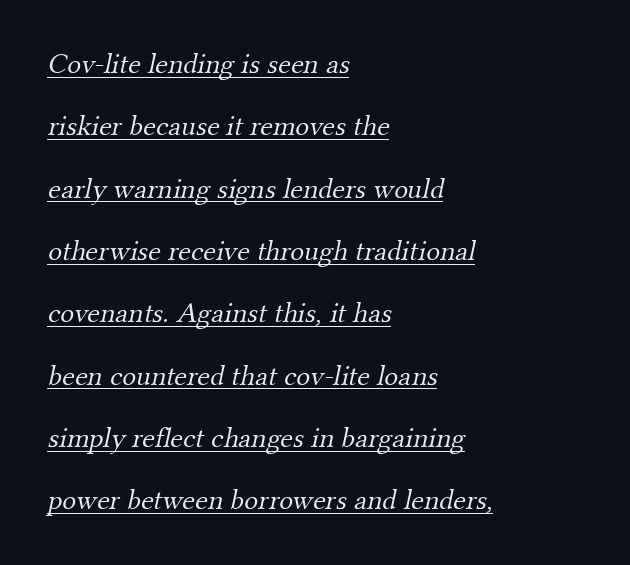
The image shows 29 px light serif type; set left-aligned, loose line spacing (2.15x), normal letter spacing, underlined; medium stroke contrast and a small x-height.
